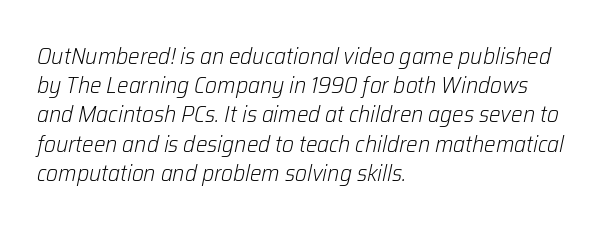
{"italic": "yes", "lean": "right", "slant_degrees": 12, "bold": "no", "underline": "no", "align": "left", "line_spacing": "normal", "line_spacing_ratio": 1.27, "letter_spacing": "normal", "letter_spacing_em": 0.0, "glyph_px": 23}
